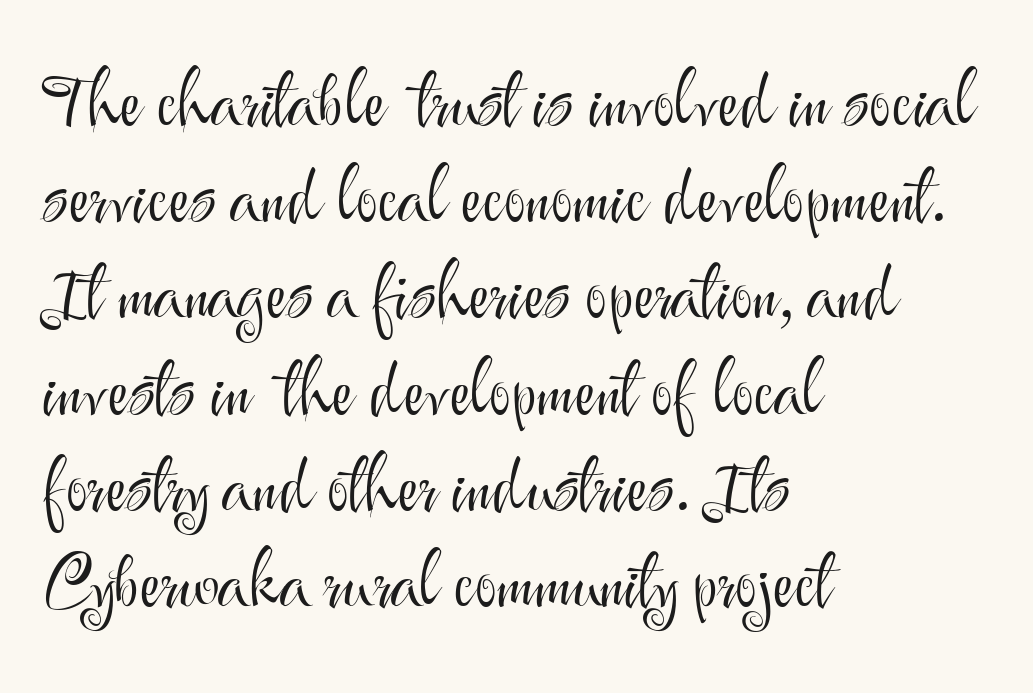
{"serif": "no", "bold": "no", "weight": "light", "width": "normal", "stroke_contrast": "medium", "x_height": "small", "monospaced": "no", "underline": "no", "align": "left", "line_spacing": "normal", "line_spacing_ratio": 1.3, "letter_spacing": "normal", "letter_spacing_em": 0.0, "glyph_px": 74}
